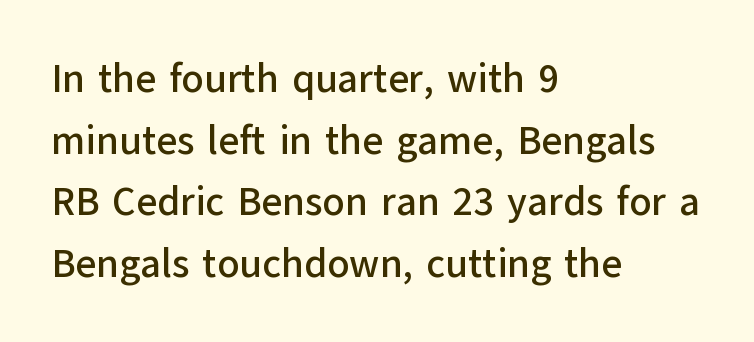
Q: Is the text italic (slanted)? A: No, it is upright.
Q: Is the typeface a serif or a sans-serif typeface? A: Sans-serif.
Q: Is the text underlined? A: No.
Q: How is the paragraph aligned? A: Left-aligned.
Q: Is the spacing between letters normal or unusually wide? A: Normal.
Q: Is the spacing between lines tight, normal or loose? A: Normal.
Q: Width (condensed, normal, or wide)? A: Normal.
Q: Stroke contrast? A: Low.
Q: x-height? A: Medium.
Q: Monospaced? A: No.
